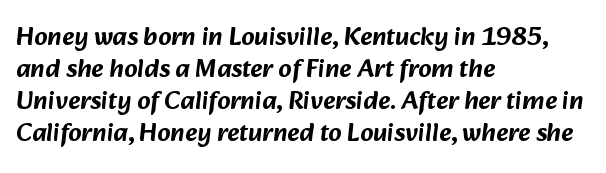
{"underline": "no", "align": "left", "line_spacing_ratio": 1.23, "letter_spacing": "normal", "letter_spacing_em": 0.0, "glyph_px": 26}
